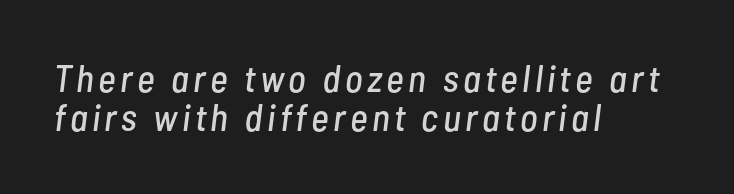
Q: Is the text italic (slanted)? A: Yes, it leans right by about 7 degrees.
Q: Is the text underlined? A: No.
Q: How is the paragraph aligned? A: Left-aligned.
Q: Is the spacing between lines tight, normal or loose? A: Tight.
Q: Width (condensed, normal, or wide)? A: Condensed.
Q: Stroke contrast? A: Low.
Q: x-height? A: Medium.
Q: Monospaced? A: No.
